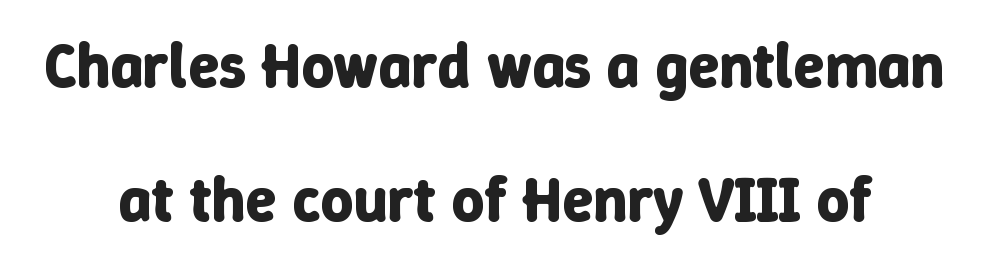
As a designer I'd log this as weight 700, bold. The letterforms sit shoulder to shoulder at normal distance. This block would shrink considerably if given ordinary leading; it's expanded now. Every stem runs plumb, perpendicular to the baseline. The space beneath each line is pristine and unruled. A typesetter would call this proportional, since set widths differ per character.
